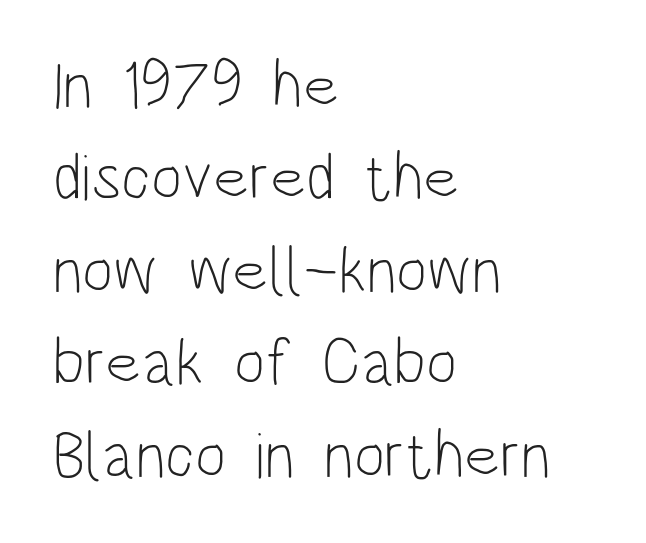
This is roman type, the default non-slanted kind. Evenly set lines give the paragraph a standard silhouette. The tracking reads as untouched default to a designer's eye. The font family rendered here belongs to the sans-serif group. The face used here is proportionally spaced, like ordinary book or web type. Any mark beneath the type? The region is blank.
